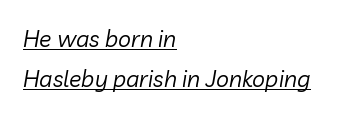
Q: Is the text bold? A: No.
Q: Is the text italic (slanted)? A: Yes, it leans right by about 10 degrees.
Q: Is the text underlined? A: Yes.
Q: How is the paragraph aligned? A: Left-aligned.
Q: Is the spacing between letters normal or unusually wide? A: Normal.
